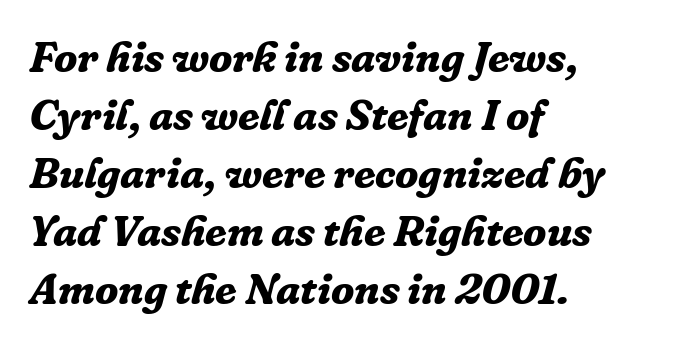
Baseline-to-baseline distance is the conventional proportion of letter height. In CSS terms this would be text-align: left. Caption: standard tracking, unaltered. Looks like regular typesetting: each glyph gets only the width it needs. The typesetting leans heavy: a genuine bold. The strip under each line holds only bare page.
